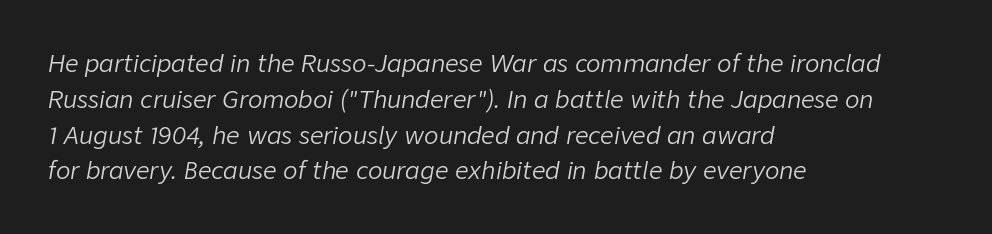
The rendering applies a slant to the glyphs. Notice how the passage keeps a crisp vertical edge on the left only. There is no visible air inserted between adjacent glyphs. The strip under each line holds only bare page. Weight class: somewhere from thin through regular. Vertical spacing — default.
